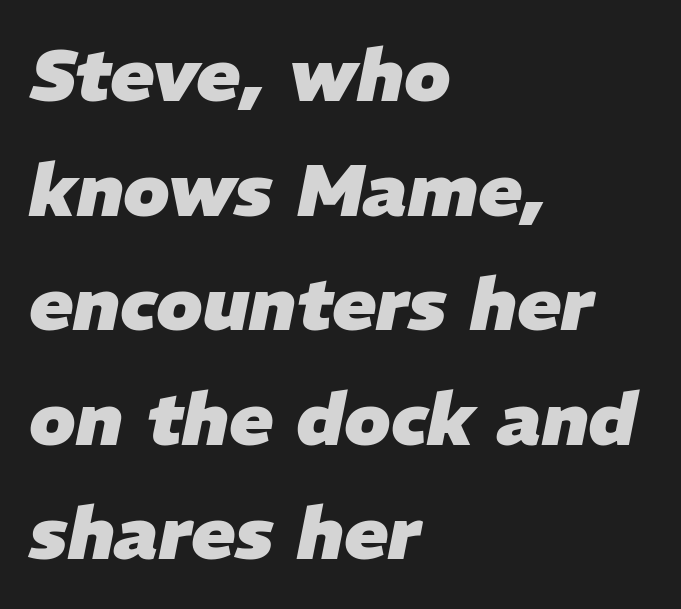
Does the copy run flush right? No — it runs flush left. Any mark beneath the type? The region is blank. Stroke thickness is high; the sample reads as a true bold. The letters advance in unequal steps, a hallmark of proportional type. The letters are slanted; this is an italic face. Caption: standard tracking, unaltered.
